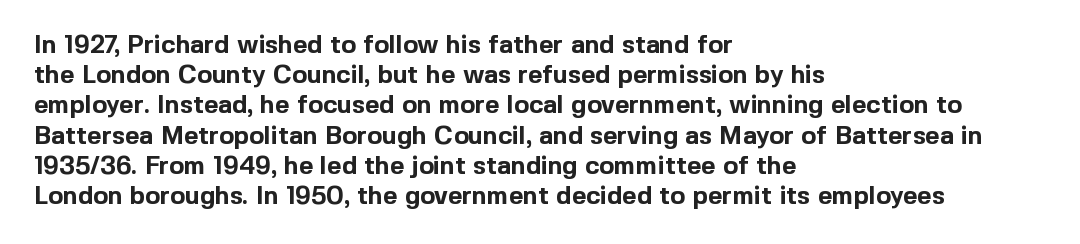
{"italic": "no", "bold": "yes", "underline": "no", "align": "left", "line_spacing_ratio": 1.21, "letter_spacing": "normal", "letter_spacing_em": 0.0, "glyph_px": 25}
